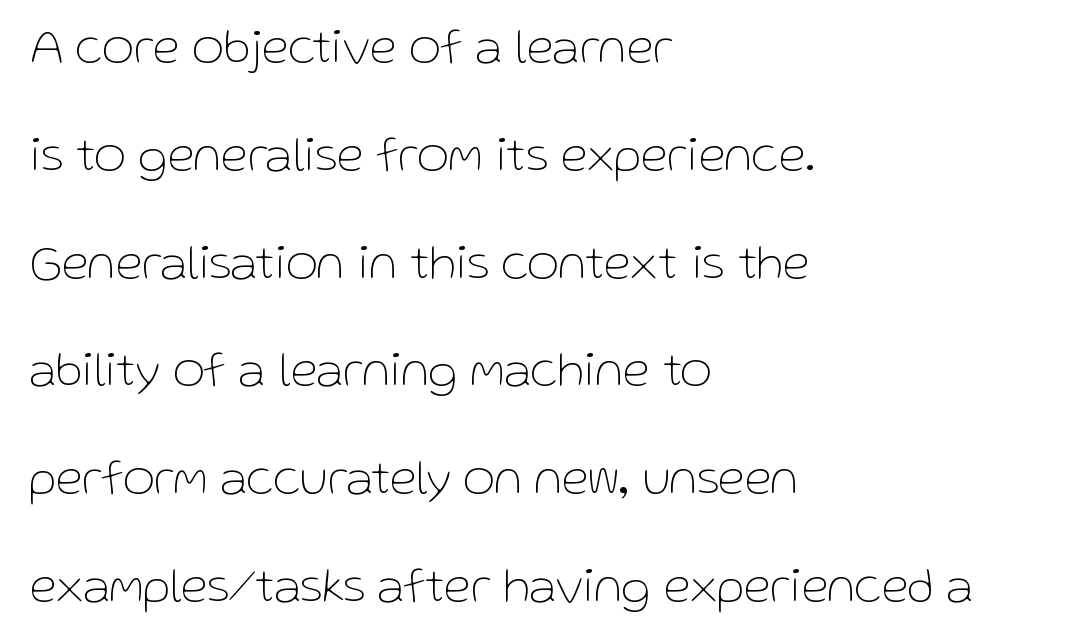
Between one letter and the next there's only the usual sliver of space. The font is comparable to plain body text, perhaps lighter. The letters carry no serifs — their stems end cleanly without finishing strokes. Do the characters align in a grid? No, the font is proportional.
